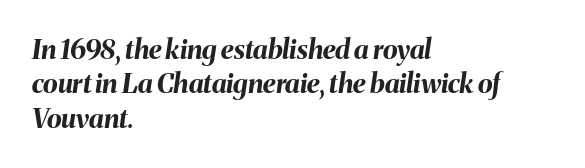
{"italic": "yes", "lean": "right", "slant_degrees": 8, "bold": "yes", "underline": "no", "align": "left", "line_spacing": "normal", "line_spacing_ratio": 1.27, "letter_spacing": "normal", "letter_spacing_em": 0.0, "glyph_px": 27}
